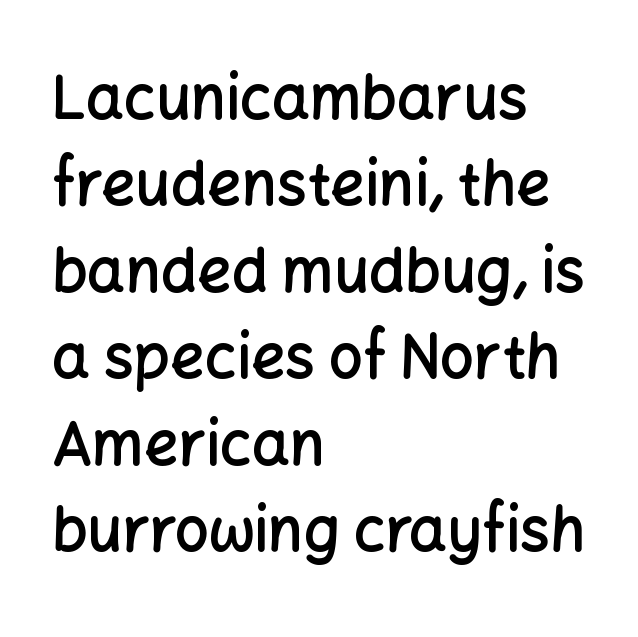
The passage shown is typed in a proportional face where columns would drift. Baseline-to-baseline distance is the conventional proportion of letter height. Look at the bottom of the vertical strokes: they stop flat, with no serifs. Weight: semibold (demi). Observe the ordinary spacing: letters are neighbours, not strangers.
